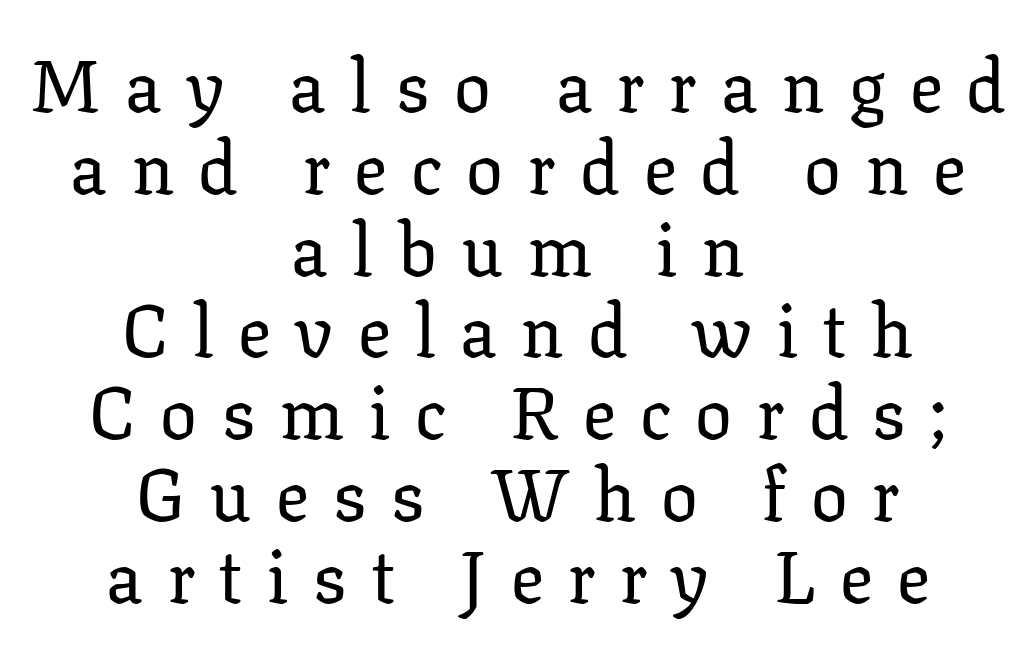
Q: Is the text italic (slanted)? A: No, it is upright.
Q: Is the typeface a serif or a sans-serif typeface? A: Serif.
Q: Is the text underlined? A: No.
Q: How is the paragraph aligned? A: Centered.
Q: Is the spacing between letters normal or unusually wide? A: Unusually wide.
Q: Is the spacing between lines tight, normal or loose? A: Tight.
Q: Width (condensed, normal, or wide)? A: Normal.
Q: Stroke contrast? A: Low.
Q: x-height? A: Medium.
Q: Monospaced? A: No.
